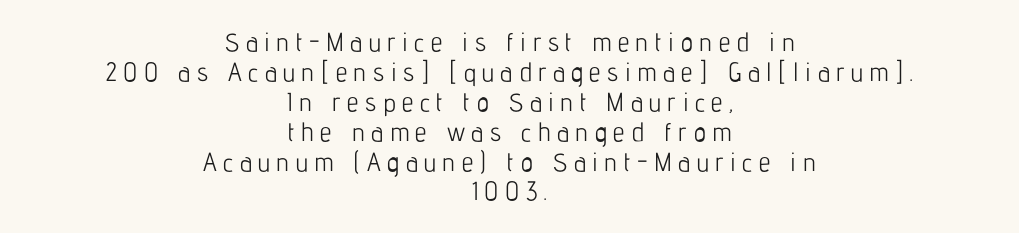
{"italic": "no", "bold": "no", "underline": "no", "align": "center", "line_spacing": "tight", "line_spacing_ratio": 1.15, "letter_spacing": "wide", "letter_spacing_em": 0.25, "glyph_px": 26}
